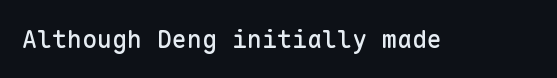
If you drew a line through each stem, it would be perfectly vertical. Characters follow at the spacing the type designer built in. The words here are not underlined.
